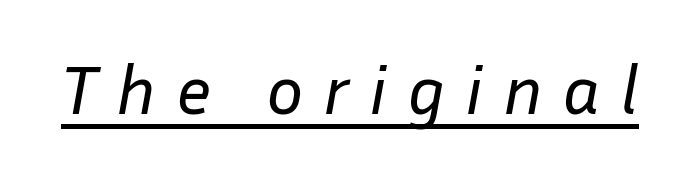
The image shows 70 px regular-weight type, italic (leaning right); set unusually wide letter spacing (+0.28 em), underlined; low stroke contrast and a medium x-height.
